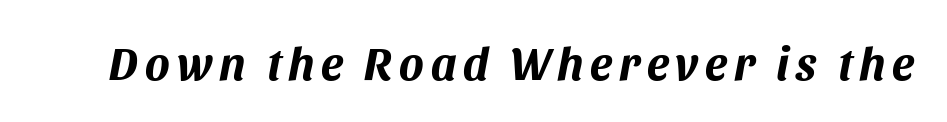
How heavy is the stroke? Heavy — this is a bold. A clean baseline with only descenders dipping below it. Looks like regular typesetting: each glyph gets only the width it needs. Would a proofreader flag this as italicized? Yes.
